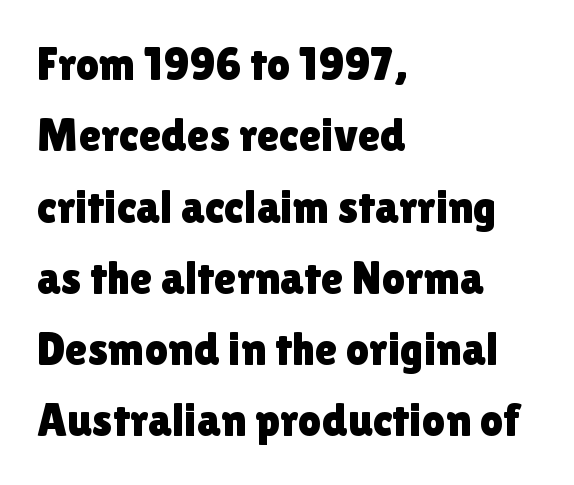
Q: Is the text italic (slanted)? A: No, it is upright.
Q: Is the typeface a serif or a sans-serif typeface? A: Sans-serif.
Q: Is the text underlined? A: No.
Q: How is the paragraph aligned? A: Left-aligned.
Q: Is the spacing between letters normal or unusually wide? A: Normal.
Q: Is the spacing between lines tight, normal or loose? A: Normal.
Q: Width (condensed, normal, or wide)? A: Normal.
Q: x-height? A: Medium.
Q: Monospaced? A: No.
